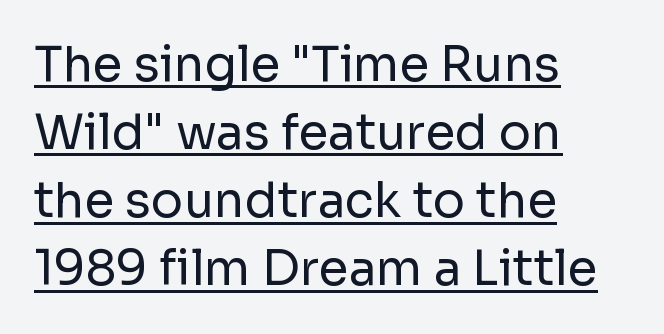
Default kerning and tracking; the words read as compact shapes. The letterforms sit at book weight or below. This is underlined copy, the kind a proofreader might mark for attention. The letters advance in unequal steps, a hallmark of proportional type.
